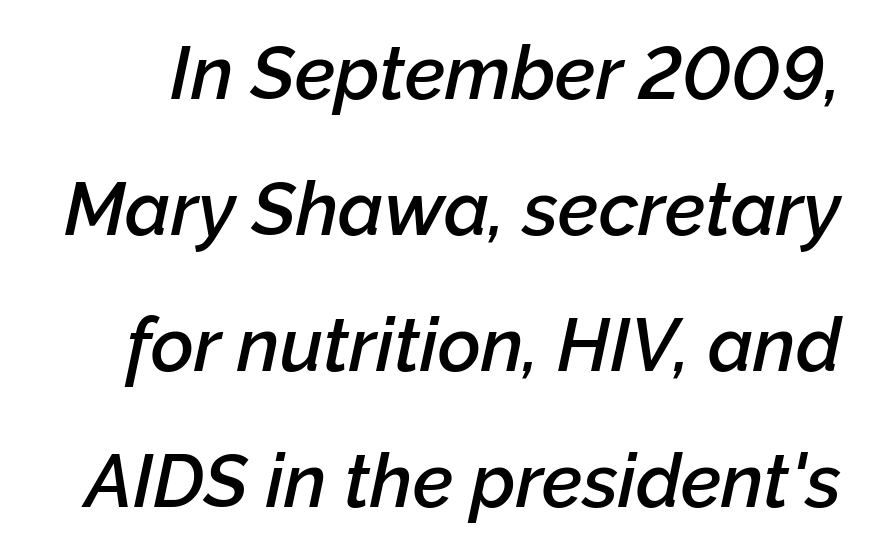
The image shows 74 px semibold type, italic (leaning right); set line spacing 1.84x, normal letter spacing, not underlined; low stroke contrast and a medium x-height.
